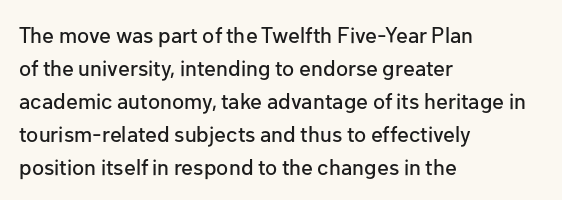
{"italic": "no", "underline": "no", "align": "left", "line_spacing": "normal", "line_spacing_ratio": 1.5, "letter_spacing": "normal", "letter_spacing_em": 0.0, "glyph_px": 22}
